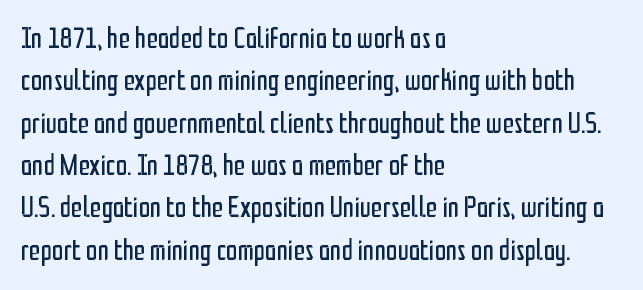
The weight tops out at a normal text grade. Only glyphs here, with clear space below each row. When letters stand straight like this, we call the style roman or upright. What's the leading like? Ordinary, nothing unusual. The type is set solid horizontally, with unmodified tracking. Look at the bottom of the vertical strokes: they stop flat, with no serifs.
